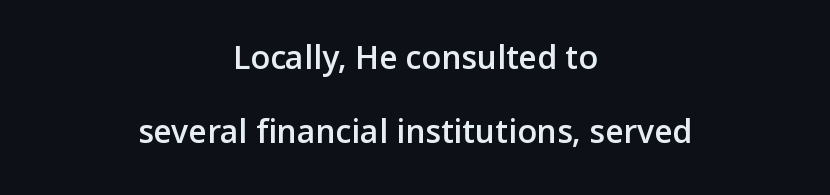
The block of text is sparse from top to bottom, with ample space between rows. The tracking reads as untouched default to a designer's eye. Nothing sits at the stroke ends, so this counts as sans-serif. Teacher's note: observe the equal gaps on both sides — that is centered alignment.
